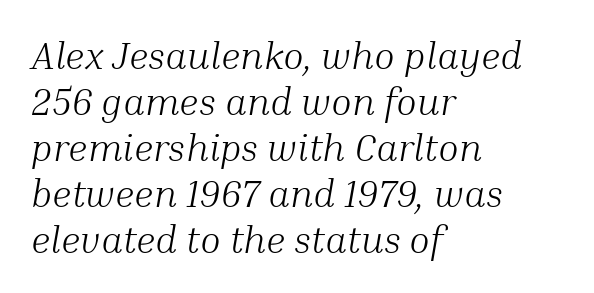
Q: Is the text bold? A: No.
Q: Is the text italic (slanted)? A: Yes, it leans right by about 10 degrees.
Q: Is the typeface a serif or a sans-serif typeface? A: Serif.
Q: Is the text underlined? A: No.
Q: How is the paragraph aligned? A: Left-aligned.
Q: Is the spacing between letters normal or unusually wide? A: Normal.
Q: Width (condensed, normal, or wide)? A: Normal.
Q: Stroke contrast? A: Medium.
Q: x-height? A: Medium.
Q: Monospaced? A: No.
